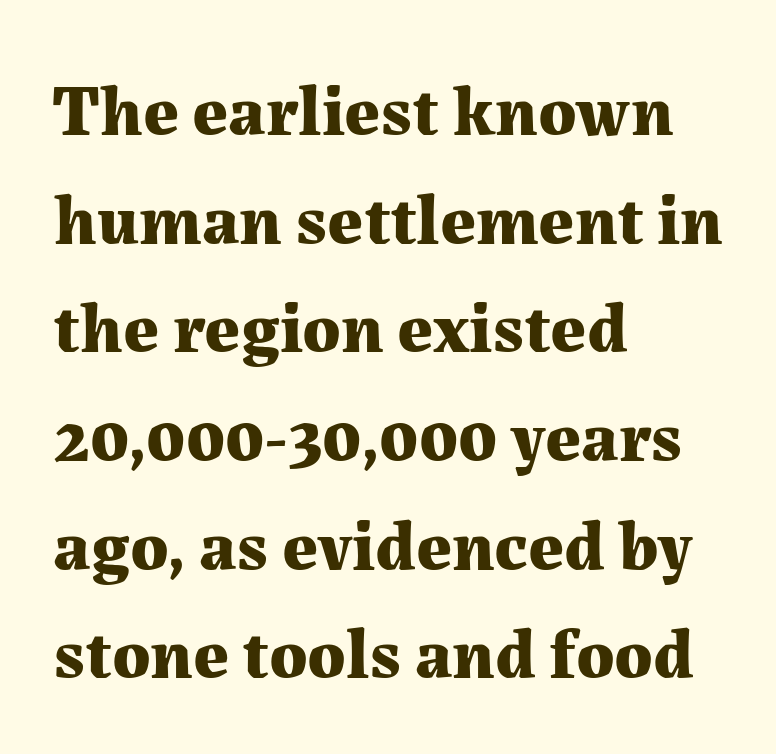
This is heavy type, rendered in bold. Check under the words: just untouched page. Posture: straight, roman, zero tilt. The passage shown is typeset with a serif family. Horizontal bands of white between lines are of average thickness.
